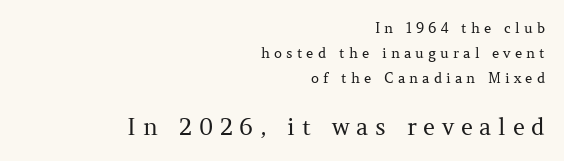
The image shows 23 px text type, upright; set right-aligned, line spacing 1.79x, unusually wide letter spacing (+0.29 em), not underlined; the second (bottom) block is 1.64x larger.
